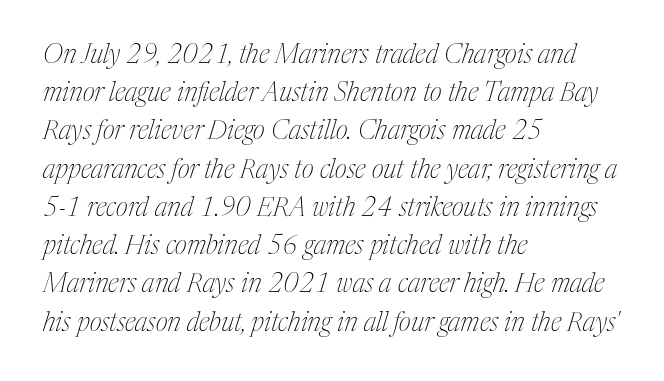
Q: Is the text bold? A: No.
Q: Is the text italic (slanted)? A: Yes, it leans right by about 17 degrees.
Q: Is the text underlined? A: No.
Q: How is the paragraph aligned? A: Left-aligned.
Q: Is the spacing between letters normal or unusually wide? A: Normal.
Q: Is the spacing between lines tight, normal or loose? A: Normal.
